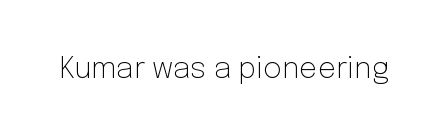
Type without underlining. Are there feet on the stems? There aren't — it's a sans. Spacing verdict: proportional, widths tailored to each character. The letterforms sit shoulder to shoulder at normal distance. The specimen reads as upright at a glance. The strokes carry an ordinary text weight at most.
